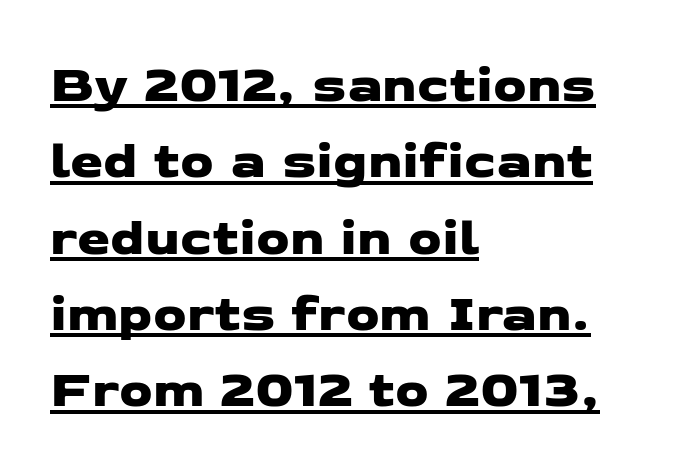
{"serif": "no", "width": "wide", "stroke_contrast": "low", "x_height": "medium", "monospaced": "no", "underline": "yes", "align": "left", "line_spacing": "normal", "line_spacing_ratio": 1.44, "letter_spacing": "normal", "letter_spacing_em": 0.0, "glyph_px": 53}
